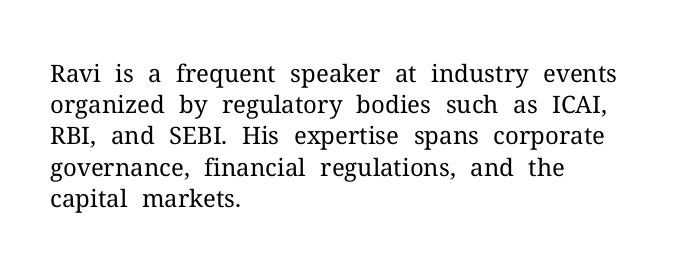
The ragged edge is on the right, which tells us the setting is flush left. The passage shown is not underscored anywhere. These lines were composed using upright roman letters. This sample uses plain, unmodified letter spacing. Reading down the column, the eye jumps a familiar distance to each next line.
